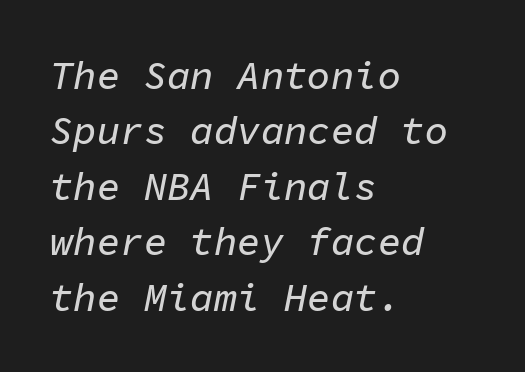
Q: Is the text italic (slanted)? A: Yes, it leans right by about 11 degrees.
Q: Is the text underlined? A: No.
Q: How is the paragraph aligned? A: Left-aligned.
Q: Is the spacing between letters normal or unusually wide? A: Normal.
Q: Is the spacing between lines tight, normal or loose? A: Normal.
Q: Width (condensed, normal, or wide)? A: Normal.
Q: Stroke contrast? A: Low.
Q: x-height? A: Medium.
Q: Monospaced? A: Yes.
